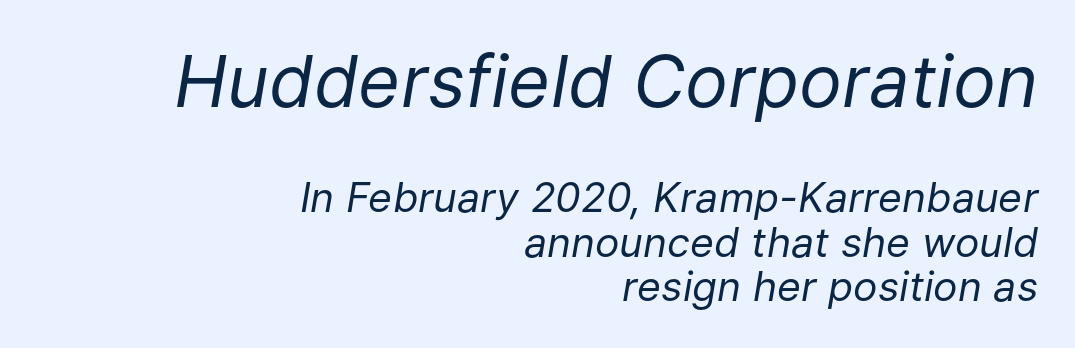
Leading is clearly below the norm, producing a dense column. Think of a printed novel: that variable character pitch is what you see here. The font's italic variant was chosen for this text. Between these two stacked blocks, the higher one wins on size.
